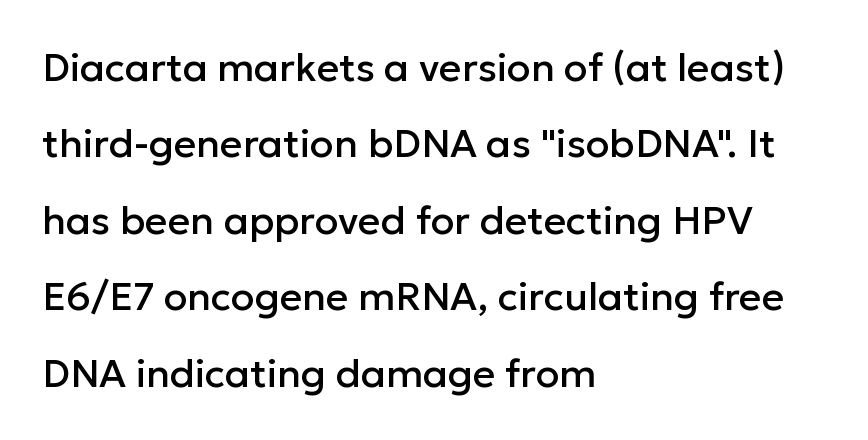
Only glyphs here, with clear space below each row. The setting favours the left margin, as ordinary paragraphs usually do. This rendering leaves character spacing at its baseline value. A typesetter would call this proportional, since set widths differ per character. Students, observe: this is what heavily led, spacious text looks like.
